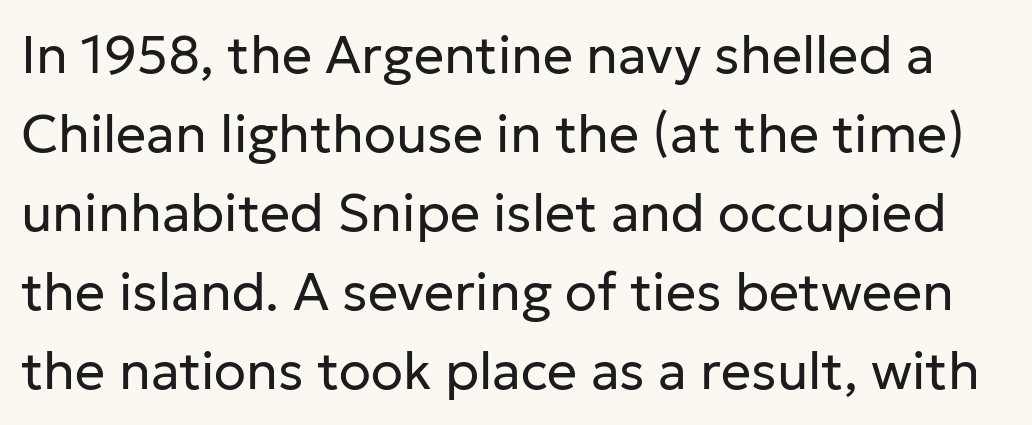
Beneath every word, the page is bare. In terms of leading, this rendering sits right in the middle. Varying glyph widths throughout — classic text-font behaviour. Nope, no serifs anywhere on these letters. Style check: upright. Heaviness? Minimal to ordinary, like unemphasized prose.
